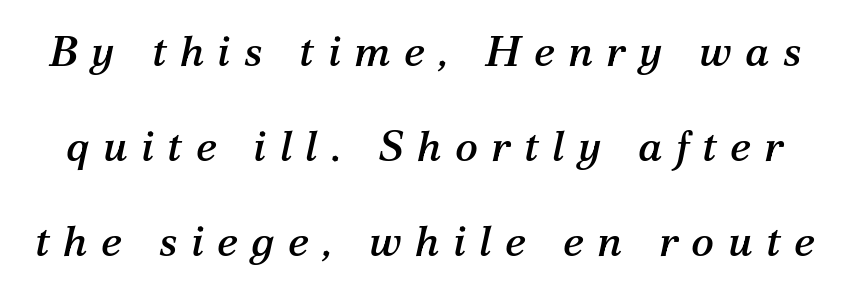
The image shows 43 px serif type, italic (leaning right); set loose line spacing (2.21x), unusually wide letter spacing (+0.31 em), not underlined; medium stroke contrast and a medium x-height.
